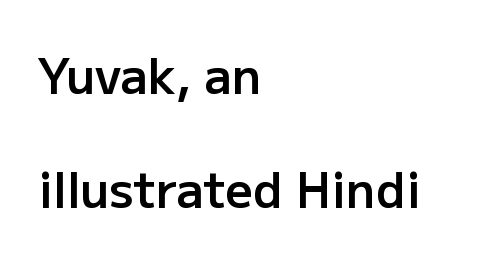
Q: Is the text bold? A: Semi-bold.
Q: Is the text italic (slanted)? A: No, it is upright.
Q: Is the typeface a serif or a sans-serif typeface? A: Sans-serif.
Q: Is the text underlined? A: No.
Q: How is the paragraph aligned? A: Left-aligned.
Q: Is the spacing between letters normal or unusually wide? A: Normal.
Q: Is the spacing between lines tight, normal or loose? A: Loose.
Q: Width (condensed, normal, or wide)? A: Normal.
Q: Stroke contrast? A: Low.
Q: x-height? A: Medium.
Q: Monospaced? A: No.
